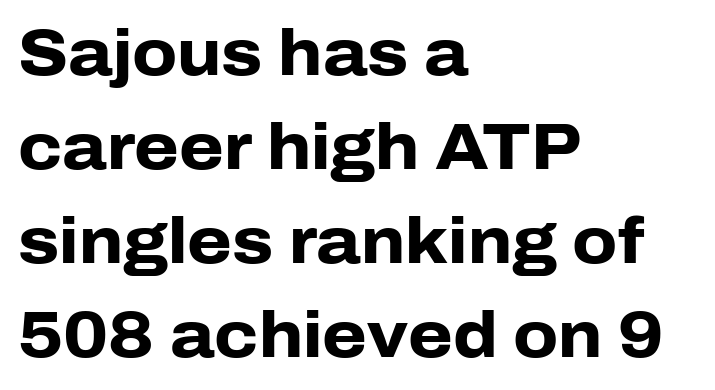
Rendered with straight, roman letterforms. Compared with an ordinary text face, these strokes are far heavier — a full bold. Quick note: interline space is typical. The baseline area is clear. The letters advance in unequal steps, a hallmark of proportional type. The passage shown has conventional tracking throughout.
